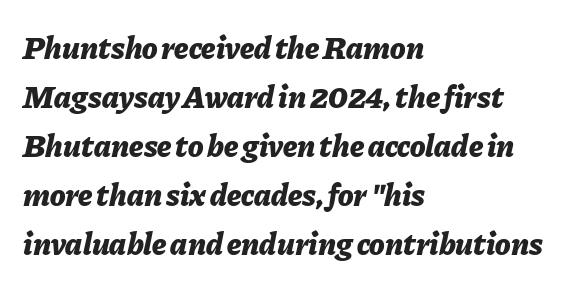
{"italic": "yes", "lean": "right", "slant_degrees": 11, "bold": "yes", "weight": "bold", "width": "normal", "stroke_contrast": "low", "x_height": "medium", "monospaced": "no", "underline": "no", "align": "left", "line_spacing": "normal", "line_spacing_ratio": 1.53, "letter_spacing": "normal", "letter_spacing_em": 0.0, "glyph_px": 32}
